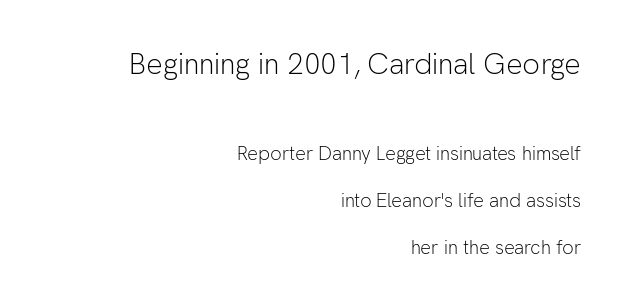
{"serif": "no", "italic": "no", "bold": "no", "weight": "light", "width": "normal", "stroke_contrast": "low", "x_height": "medium", "monospaced": "no", "underline": "no", "align": "right", "line_spacing": "loose", "line_spacing_ratio": 2.47, "letter_spacing": "normal", "letter_spacing_em": 0.0, "larger_block": "first", "size_ratio": 1.53, "glyph_px": 29}
